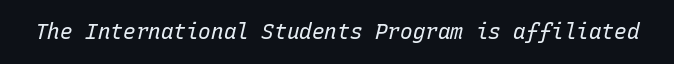
Q: Is the text bold? A: No.
Q: Is the text italic (slanted)? A: Yes, it leans right by about 15 degrees.
Q: Is the text underlined? A: No.
Q: Is the spacing between letters normal or unusually wide? A: Normal.
